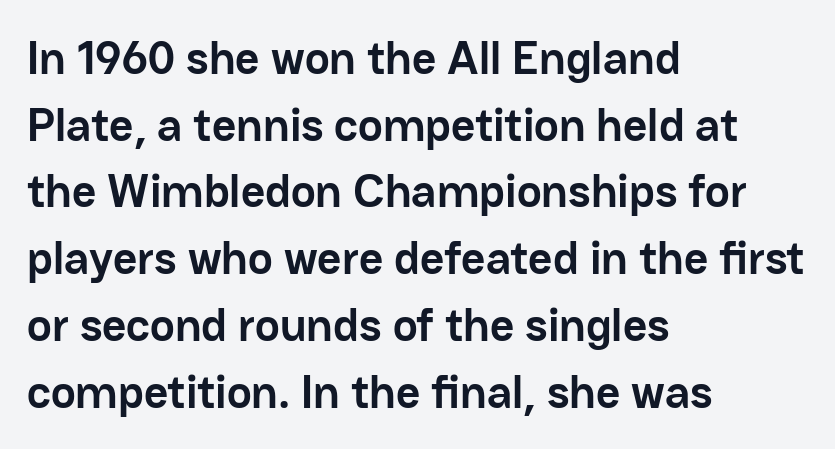
The image shows 47 px semibold sans-serif type, upright; set left-aligned, normal line spacing (1.42x), normal letter spacing, not underlined; low stroke contrast and a medium x-height.
